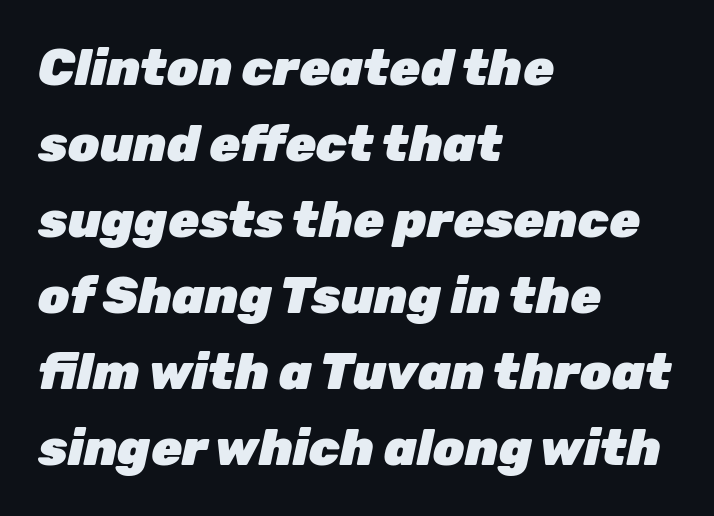
The image shows 50 px heavy type, italic (leaning right); set left-aligned, normal line spacing (1.52x), normal letter spacing, not underlined; low stroke contrast and a medium x-height.
